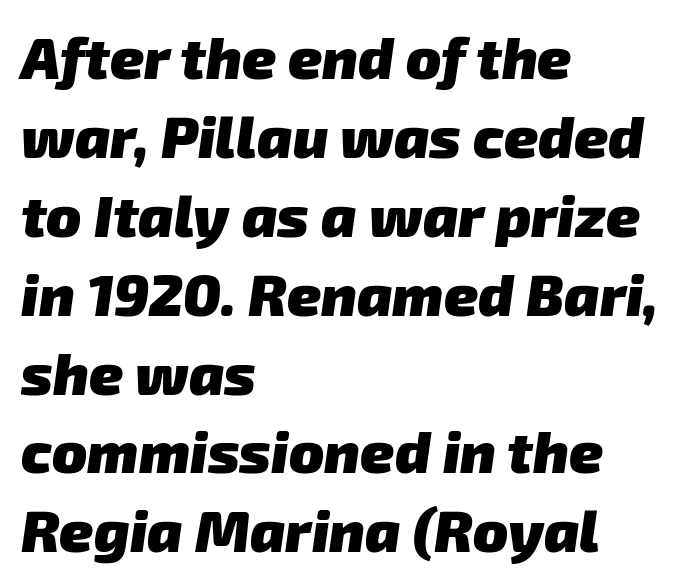
The image shows 58 px heavy sans-serif type; set left-aligned, normal line spacing (1.36x), normal letter spacing, not underlined; low stroke contrast and a medium x-height.
